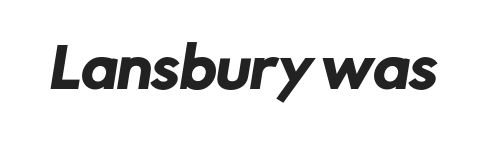
The image shows 54 px sans-serif type; set normal letter spacing, not underlined; low stroke contrast and a medium x-height.
